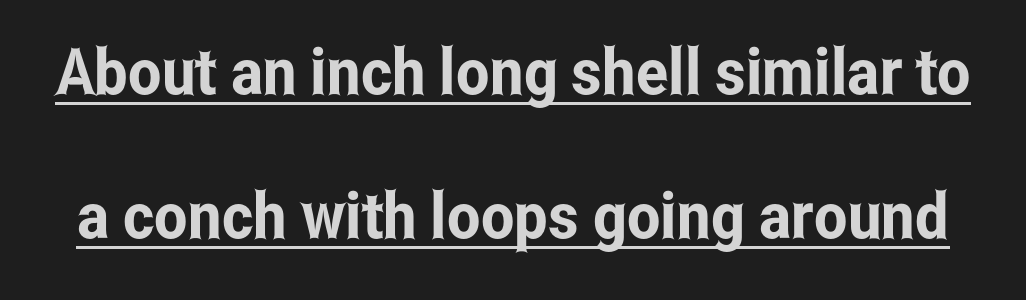
Q: Is the text italic (slanted)? A: No, it is upright.
Q: Is the typeface a serif or a sans-serif typeface? A: Sans-serif.
Q: Is the text underlined? A: Yes.
Q: Is the spacing between letters normal or unusually wide? A: Normal.
Q: Is the spacing between lines tight, normal or loose? A: Loose.
Q: Width (condensed, normal, or wide)? A: Condensed.
Q: Stroke contrast? A: Low.
Q: x-height? A: Medium.
Q: Monospaced? A: No.
